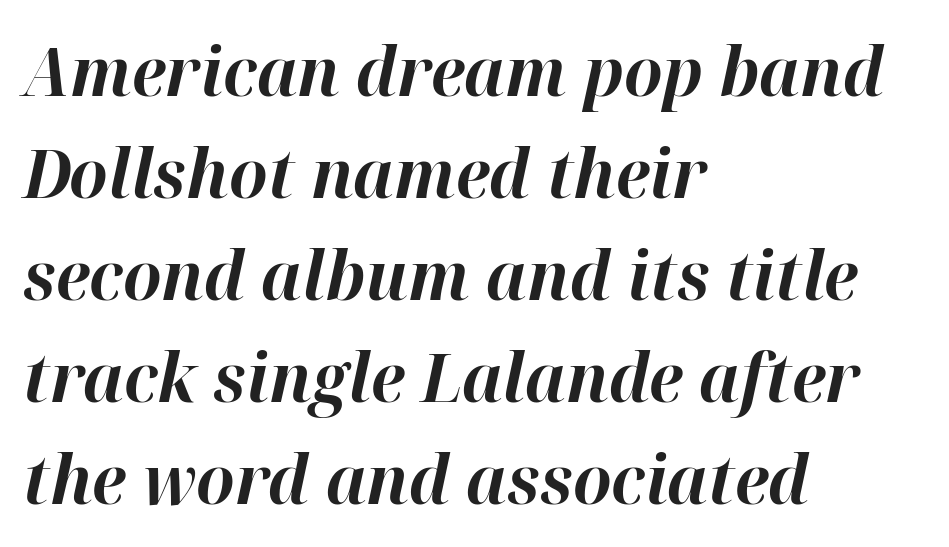
The image shows 68 px bold type, italic (leaning right); set left-aligned, normal line spacing (1.5x), normal letter spacing, not underlined; high stroke contrast and a medium x-height.
